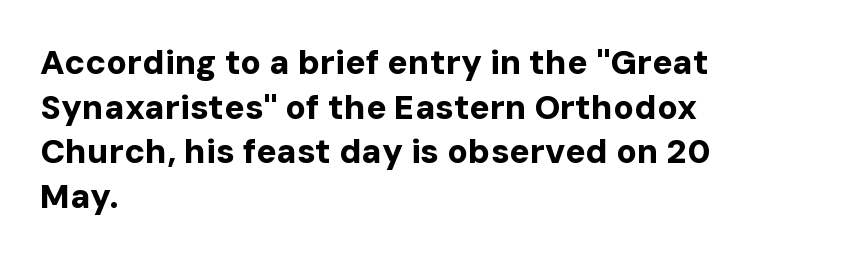
The image shows 34 px bold sans-serif type, upright; set left-aligned, normal line spacing (1.31x), normal letter spacing, not underlined; low stroke contrast and a medium x-height.
